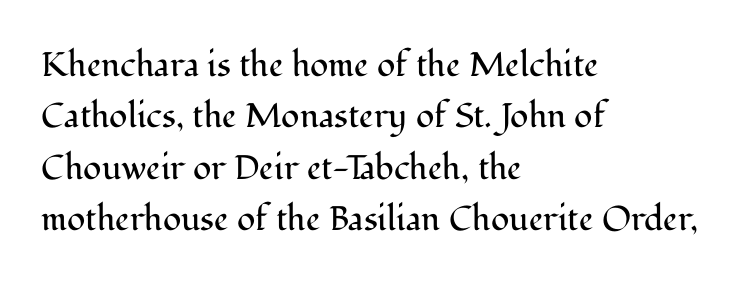
Q: Is the text bold? A: No.
Q: Is the text italic (slanted)? A: No, it is upright.
Q: Is the typeface a serif or a sans-serif typeface? A: Serif.
Q: Is the text underlined? A: No.
Q: How is the paragraph aligned? A: Left-aligned.
Q: Is the spacing between letters normal or unusually wide? A: Normal.
Q: Is the spacing between lines tight, normal or loose? A: Normal.
Q: Width (condensed, normal, or wide)? A: Normal.
Q: Stroke contrast? A: Medium.
Q: x-height? A: Medium.
Q: Monospaced? A: No.
